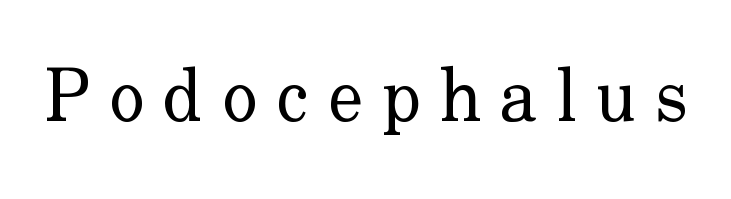
The image shows 74 px regular-weight serif type, upright; set unusually wide letter spacing (+0.26 em), not underlined; low stroke contrast and a small x-height.
